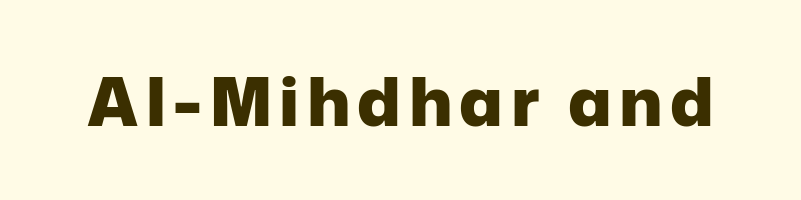
Just letters on the line, the space beneath them empty. In terms of letterform style, serifs are entirely absent. This sample has the flowing, uneven cadence of proportional lettering. Heavy-handed strokes throughout: this text is bold. Every character sits straight up, as roman type does.
